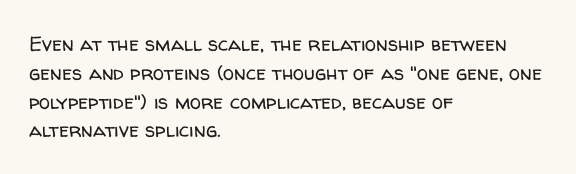
The image shows 20 px text type, upright; set left-aligned, normal line spacing (1.44x), normal letter spacing, not underlined.
